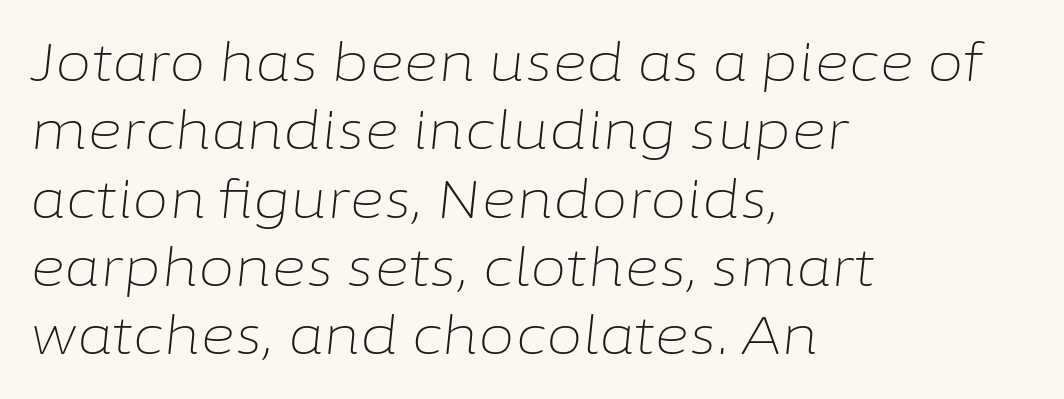
The image shows 53 px light type, italic (leaning right); set left-aligned, normal line spacing (1.29x), normal letter spacing, not underlined; low stroke contrast and a medium x-height.
